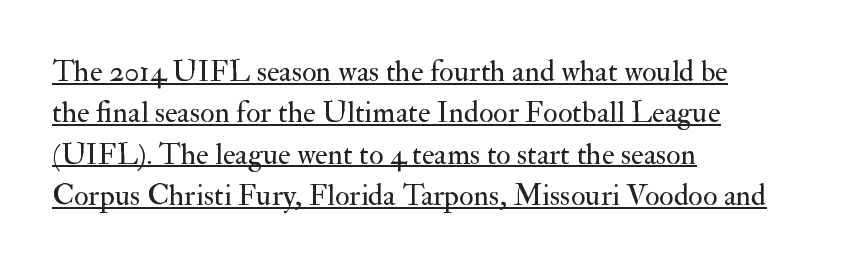
Q: Is the text bold? A: No.
Q: Is the text italic (slanted)? A: No, it is upright.
Q: Is the typeface a serif or a sans-serif typeface? A: Serif.
Q: Is the text underlined? A: Yes.
Q: How is the paragraph aligned? A: Left-aligned.
Q: Is the spacing between letters normal or unusually wide? A: Normal.
Q: Is the spacing between lines tight, normal or loose? A: Normal.
Q: Width (condensed, normal, or wide)? A: Normal.
Q: Stroke contrast? A: Medium.
Q: x-height? A: Small.
Q: Monospaced? A: No.
